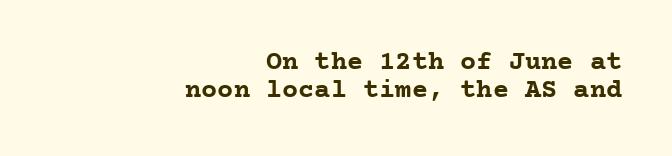
{"italic": "no", "bold": "yes", "underline": "no", "align": "right", "line_spacing": "tight", "line_spacing_ratio": 1.02, "letter_spacing": "normal", "letter_spacing_em": 0.0, "glyph_px": 27}
